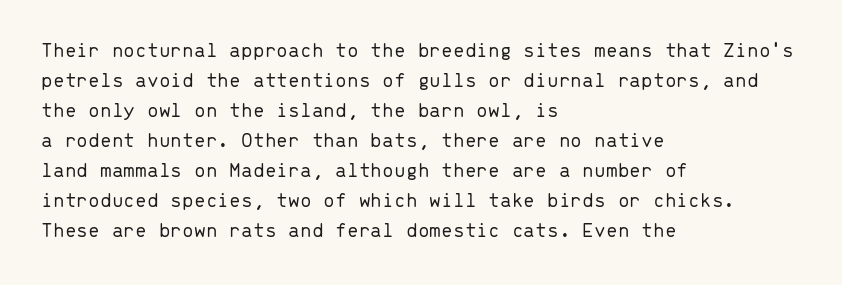
Q: Is the text bold? A: No.
Q: Is the text italic (slanted)? A: No, it is upright.
Q: Is the text underlined? A: No.
Q: How is the paragraph aligned? A: Left-aligned.
Q: Is the spacing between letters normal or unusually wide? A: Normal.
Q: Is the spacing between lines tight, normal or loose? A: Normal.
